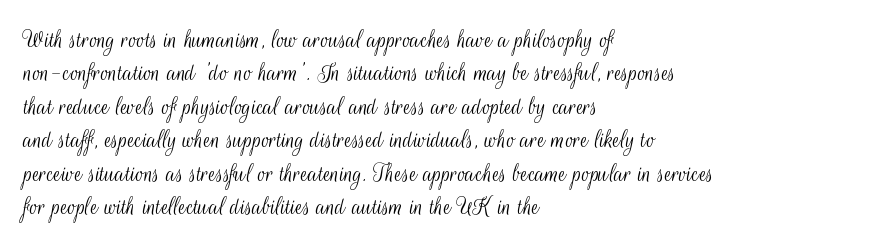
No letter is thick-stroked: the sample isn't bold. This rendering leaves character spacing at its baseline value. A bare baseline throughout the passage. Line beginnings align vertically; line endings do not.
